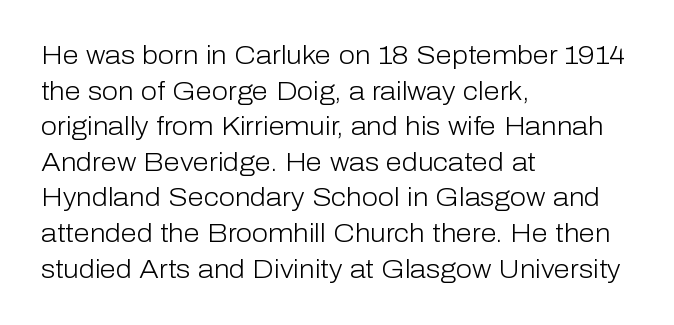
{"italic": "no", "bold": "no", "underline": "no", "align": "left", "line_spacing": "normal", "line_spacing_ratio": 1.37, "letter_spacing": "normal", "letter_spacing_em": 0.0, "glyph_px": 26}
